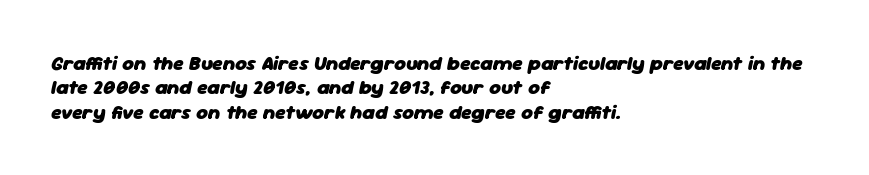
{"italic": "yes", "lean": "right", "slant_degrees": 11, "bold": "yes", "underline": "no", "align": "left", "line_spacing_ratio": 1.22, "letter_spacing": "normal", "letter_spacing_em": 0.0, "glyph_px": 20}
